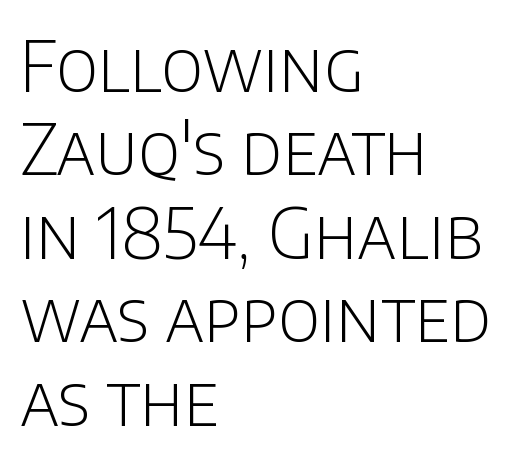
{"serif": "no", "italic": "no", "bold": "no", "weight": "light", "width": "normal", "stroke_contrast": "low", "x_height": "large", "monospaced": "no", "underline": "no", "align": "left", "line_spacing_ratio": 1.21, "letter_spacing": "normal", "letter_spacing_em": 0.0, "glyph_px": 69}
